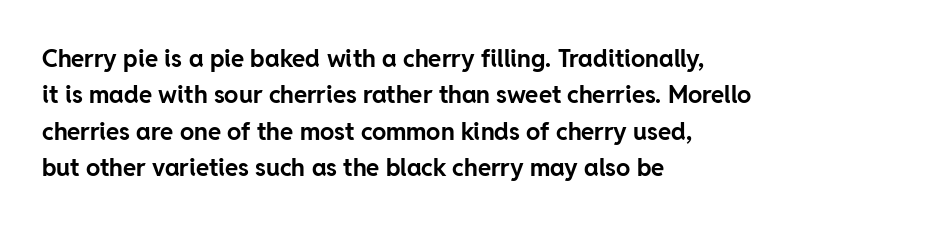
Q: Is the text bold? A: Yes.
Q: Is the text italic (slanted)? A: No, it is upright.
Q: Is the text underlined? A: No.
Q: How is the paragraph aligned? A: Left-aligned.
Q: Is the spacing between letters normal or unusually wide? A: Normal.
Q: Is the spacing between lines tight, normal or loose? A: Normal.
